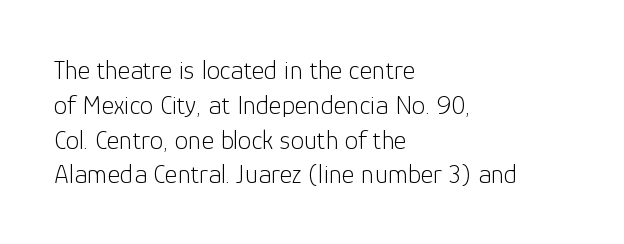
Q: Is the text bold? A: No.
Q: Is the text italic (slanted)? A: No, it is upright.
Q: Is the text underlined? A: No.
Q: How is the paragraph aligned? A: Left-aligned.
Q: Is the spacing between letters normal or unusually wide? A: Normal.
Q: Is the spacing between lines tight, normal or loose? A: Normal.
